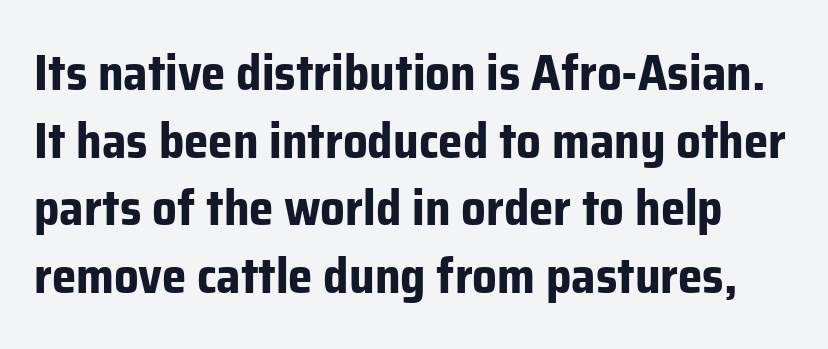
The image shows 49 px bold sans-serif type, upright; set normal line spacing (1.38x), normal letter spacing, not underlined; low stroke contrast and a medium x-height.
